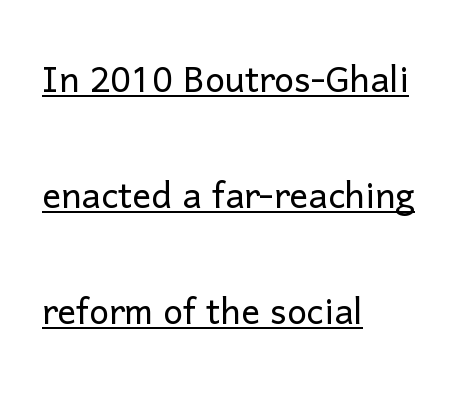
Q: Is the text bold? A: No.
Q: Is the text italic (slanted)? A: No, it is upright.
Q: Is the typeface a serif or a sans-serif typeface? A: Sans-serif.
Q: Is the text underlined? A: Yes.
Q: How is the paragraph aligned? A: Left-aligned.
Q: Is the spacing between letters normal or unusually wide? A: Normal.
Q: Is the spacing between lines tight, normal or loose? A: Loose.
Q: Width (condensed, normal, or wide)? A: Normal.
Q: Stroke contrast? A: Low.
Q: x-height? A: Medium.
Q: Monospaced? A: No.
